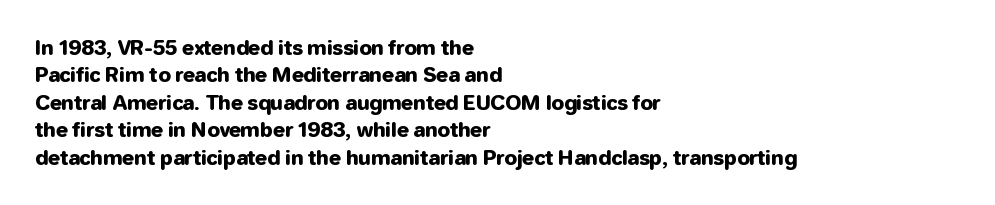
The image shows 20 px text type, upright; set left-aligned, normal line spacing (1.37x), normal letter spacing, not underlined.
